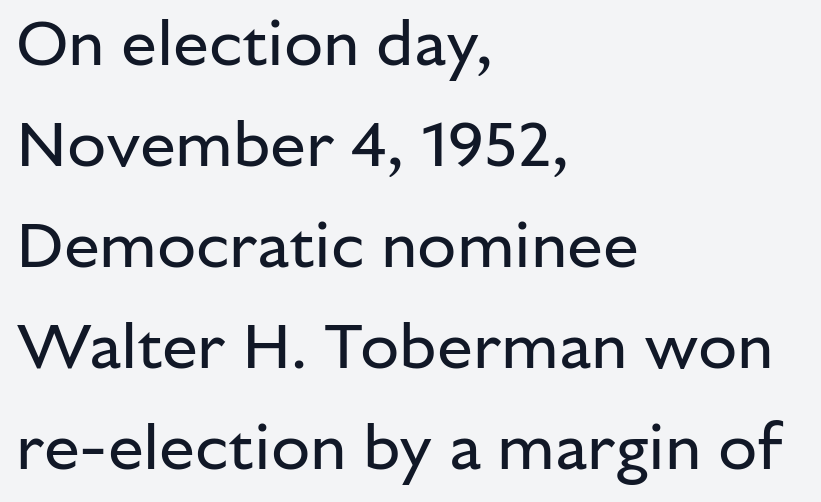
Q: Is the text bold? A: No.
Q: Is the text italic (slanted)? A: No, it is upright.
Q: Is the typeface a serif or a sans-serif typeface? A: Sans-serif.
Q: Is the text underlined? A: No.
Q: How is the paragraph aligned? A: Left-aligned.
Q: Is the spacing between letters normal or unusually wide? A: Normal.
Q: Is the spacing between lines tight, normal or loose? A: Normal.
Q: Width (condensed, normal, or wide)? A: Normal.
Q: Stroke contrast? A: Low.
Q: x-height? A: Medium.
Q: Monospaced? A: No.
